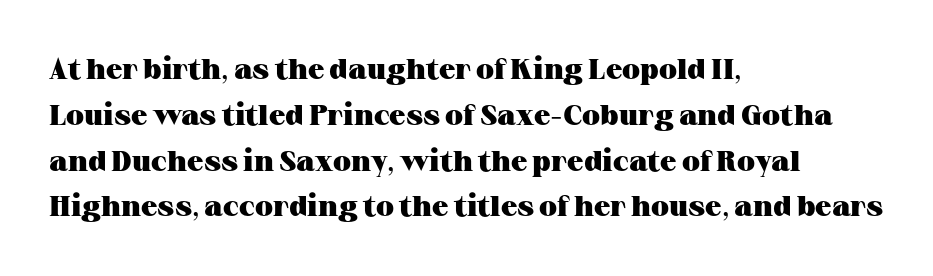
If you drew a line through each stem, it would be perfectly vertical. The glyphs are unaccompanied by any horizontal stroke below them. A normal amount of white space separates one row of letters from the next. The typesetting leans heavy: a genuine bold. What kind of face is this? One with serifs.
